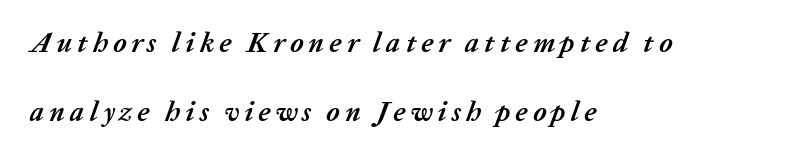
No word sits above an underline. The ragged edge is on the right, which tells us the setting is flush left. The letters advance in unequal steps, a hallmark of proportional type. Does the lettering tilt? It does — this is italic.
